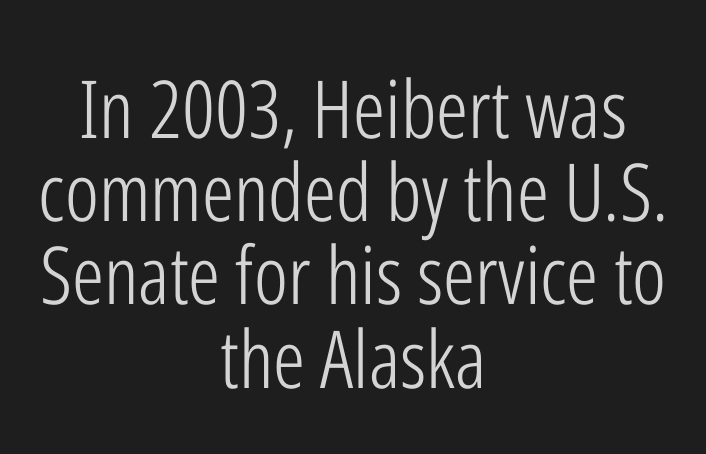
{"serif": "no", "italic": "no", "bold": "no", "weight": "light", "width": "condensed", "stroke_contrast": "low", "x_height": "medium", "monospaced": "no", "underline": "no", "align": "center", "line_spacing": "tight", "line_spacing_ratio": 1.04, "letter_spacing": "normal", "letter_spacing_em": 0.0, "glyph_px": 80}
